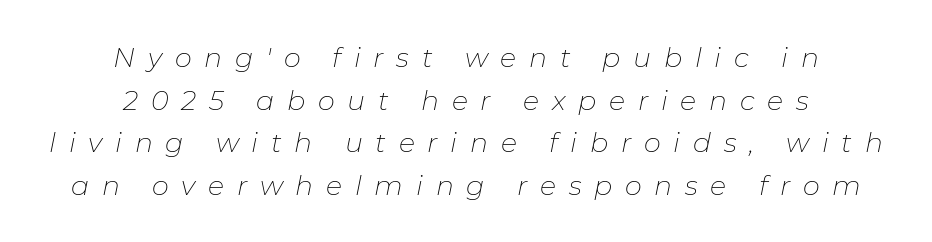
{"italic": "yes", "lean": "right", "slant_degrees": 11, "bold": "no", "underline": "no", "align": "center", "line_spacing": "normal", "line_spacing_ratio": 1.58, "letter_spacing": "wide", "letter_spacing_em": 0.47, "glyph_px": 27}
